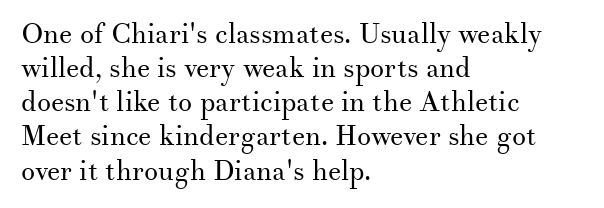
The passage is arranged the way most books set body copy — flush left. These lines are composed in type with serifs. The letterforms sit shoulder to shoulder at normal distance. Bold? No — there's no thickening of the strokes.
